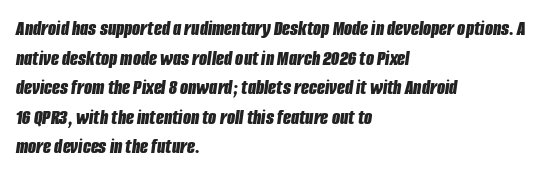
Summary of weight: heavy, a full bold. Students, observe: this is what conventionally led text looks like. Typeset ragged right — the left edge is the straight one. In terms of letterspacing, this is plain default setting. The space beneath each line is pristine and unruled. The passage shown leans; its letterforms are oblique.
